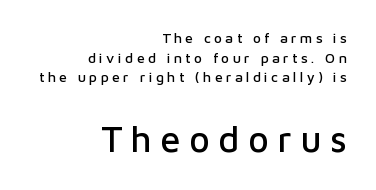
The image shows 36 px sans-serif type, upright; set right-aligned, normal line spacing (1.41x), unusually wide letter spacing (+0.24 em), not underlined; the second (bottom) block is 2.57x larger; low stroke contrast and a medium x-height.
